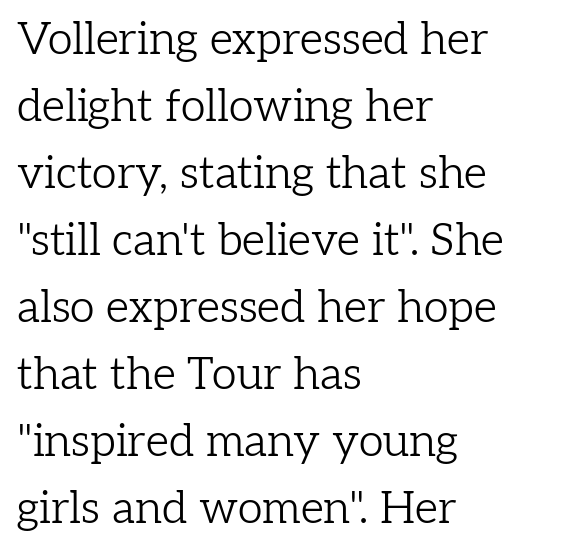
The image shows 45 px light serif type, upright; set left-aligned, normal line spacing (1.49x), normal letter spacing, not underlined; low stroke contrast and a medium x-height.
